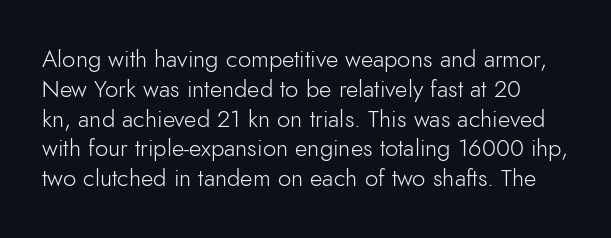
No letter is thick-stroked: the sample isn't bold. Honestly, the letter spacing is just normal — you wouldn't notice it. Each row of text sits above clean, open space. Posture: straight, roman, zero tilt.
